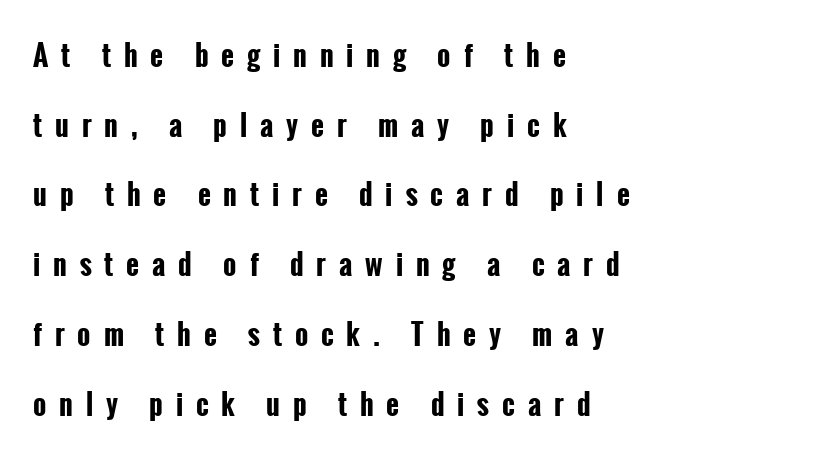
Q: Is the text bold? A: Yes.
Q: Is the text italic (slanted)? A: No, it is upright.
Q: Is the typeface a serif or a sans-serif typeface? A: Sans-serif.
Q: Is the text underlined? A: No.
Q: How is the paragraph aligned? A: Left-aligned.
Q: Is the spacing between letters normal or unusually wide? A: Unusually wide.
Q: Is the spacing between lines tight, normal or loose? A: Loose.
Q: Width (condensed, normal, or wide)? A: Condensed.
Q: Stroke contrast? A: Low.
Q: x-height? A: Medium.
Q: Monospaced? A: No.
